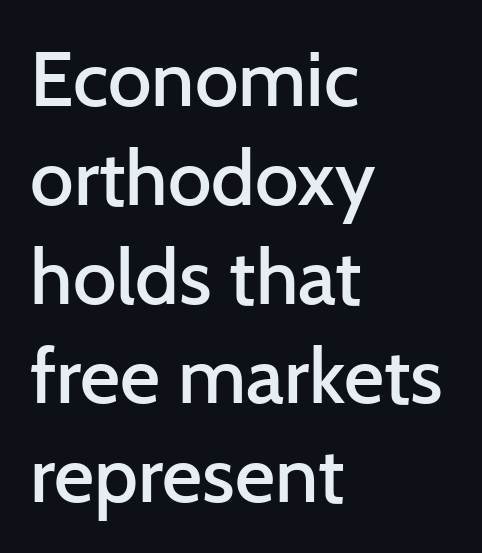
Q: Is the text bold? A: Semi-bold.
Q: Is the text italic (slanted)? A: No, it is upright.
Q: Is the typeface a serif or a sans-serif typeface? A: Sans-serif.
Q: Is the text underlined? A: No.
Q: How is the paragraph aligned? A: Left-aligned.
Q: Is the spacing between letters normal or unusually wide? A: Normal.
Q: Is the spacing between lines tight, normal or loose? A: Normal.
Q: Width (condensed, normal, or wide)? A: Normal.
Q: Stroke contrast? A: Low.
Q: x-height? A: Medium.
Q: Monospaced? A: No.
